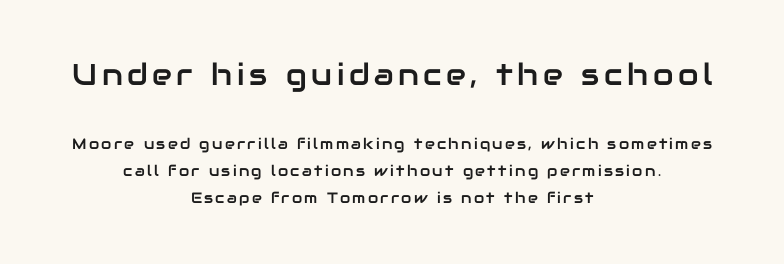
Q: Is the text italic (slanted)? A: No, it is upright.
Q: Is the typeface a serif or a sans-serif typeface? A: Sans-serif.
Q: Is the text underlined? A: No.
Q: How is the paragraph aligned? A: Centered.
Q: Which block of text is set in a larger size, the first (top) or the second (bottom)? A: The first (top) one.
Q: Width (condensed, normal, or wide)? A: Normal.
Q: Stroke contrast? A: Low.
Q: x-height? A: Medium.
Q: Monospaced? A: No.
